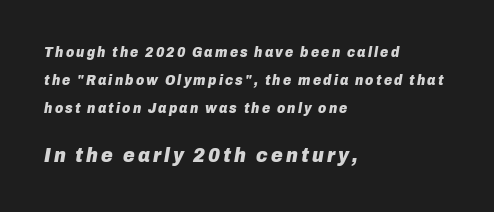
Typeset ragged right — the left edge is the straight one. Decoration check: the copy has no underline. The passage shown stacks its lines with a broad gap. The lower block of text is set noticeably larger than the block above it. The letters are bold, with thick, heavy strokes. This sample uses an oblique cut, with every glyph tilted off the vertical.
